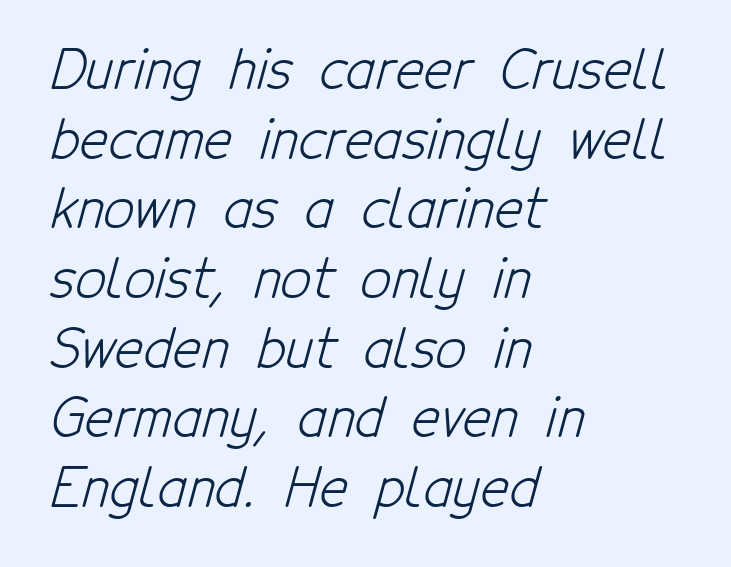
Line beginnings align vertically; line endings do not. The designer went with a sans here, leaving each stem footless. No letter is thick-stroked: the sample isn't bold. Honestly, the letter spacing is just normal — you wouldn't notice it.
